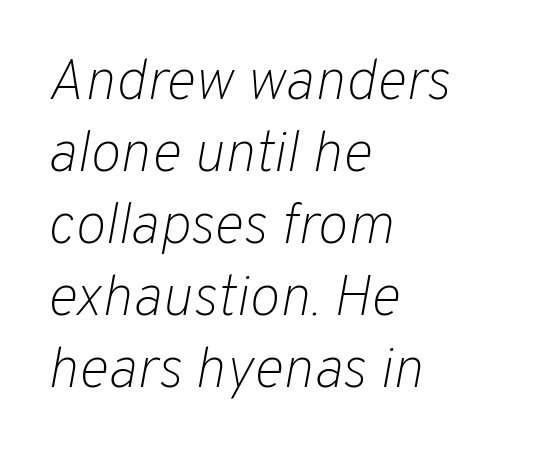
{"italic": "yes", "lean": "right", "slant_degrees": 10, "bold": "no", "weight": "light", "width": "normal", "stroke_contrast": "low", "x_height": "medium", "monospaced": "no", "underline": "no", "align": "left", "line_spacing_ratio": 1.24, "letter_spacing": "normal", "letter_spacing_em": 0.0, "glyph_px": 58}
